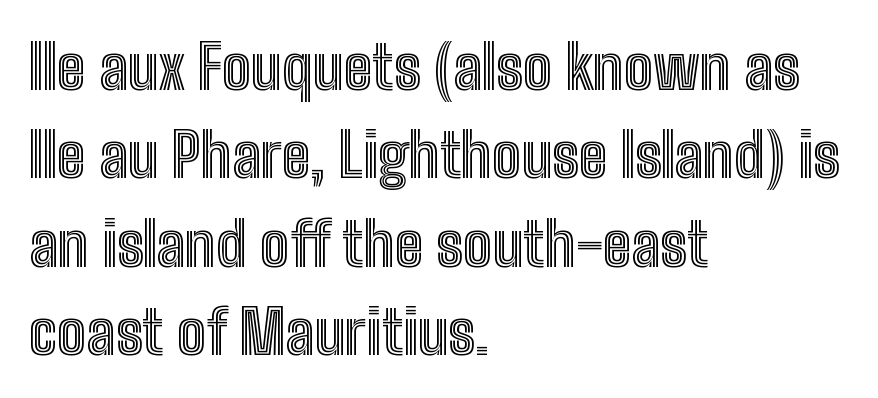
{"italic": "no", "width": "condensed", "x_height": "medium", "monospaced": "no", "underline": "no", "align": "left", "line_spacing": "normal", "line_spacing_ratio": 1.45, "letter_spacing": "normal", "letter_spacing_em": 0.0, "glyph_px": 61}
